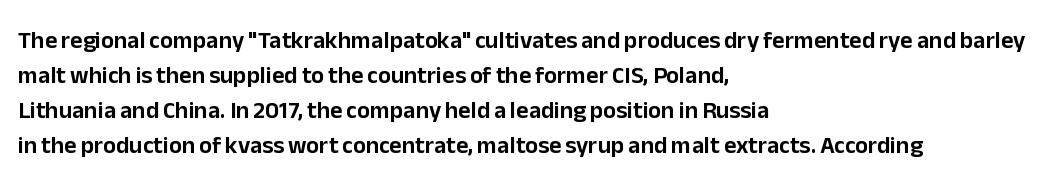
The image shows 24 px text type, upright; set left-aligned, normal line spacing (1.46x), normal letter spacing, not underlined.
